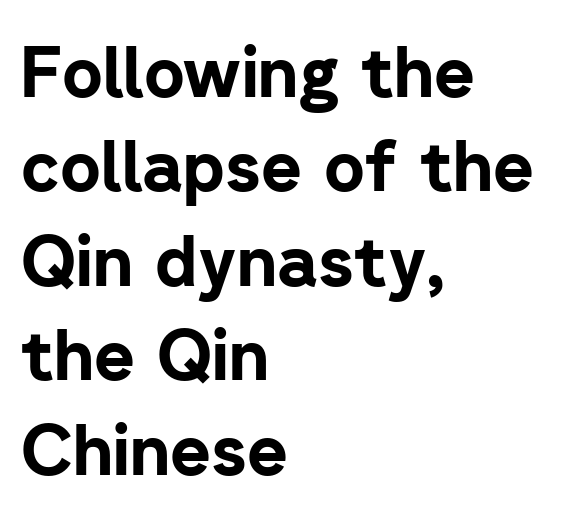
Q: Is the text bold? A: Yes.
Q: Is the text italic (slanted)? A: No, it is upright.
Q: Is the typeface a serif or a sans-serif typeface? A: Sans-serif.
Q: Is the text underlined? A: No.
Q: How is the paragraph aligned? A: Left-aligned.
Q: Is the spacing between letters normal or unusually wide? A: Normal.
Q: Is the spacing between lines tight, normal or loose? A: Normal.
Q: Width (condensed, normal, or wide)? A: Normal.
Q: Stroke contrast? A: Low.
Q: x-height? A: Medium.
Q: Monospaced? A: No.
